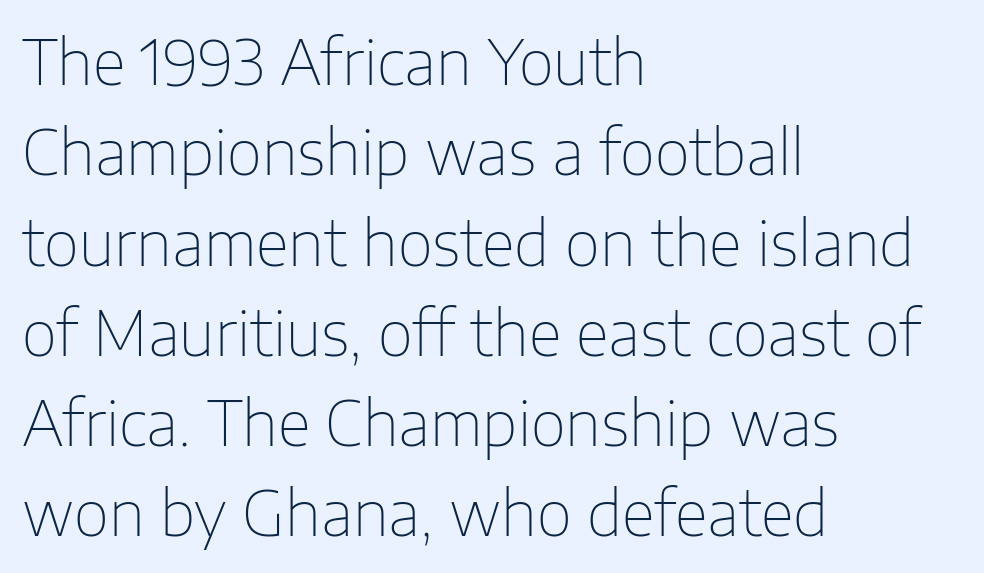
Q: Is the text bold? A: No.
Q: Is the text italic (slanted)? A: No, it is upright.
Q: Is the typeface a serif or a sans-serif typeface? A: Sans-serif.
Q: Is the text underlined? A: No.
Q: How is the paragraph aligned? A: Left-aligned.
Q: Is the spacing between letters normal or unusually wide? A: Normal.
Q: Is the spacing between lines tight, normal or loose? A: Normal.
Q: Width (condensed, normal, or wide)? A: Normal.
Q: Stroke contrast? A: Low.
Q: x-height? A: Medium.
Q: Monospaced? A: No.
